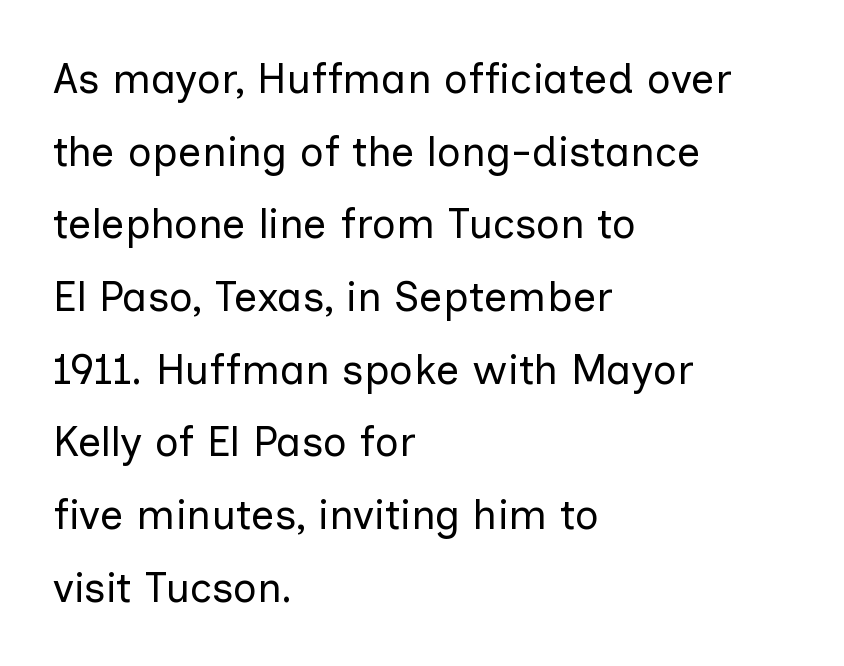
{"serif": "no", "italic": "no", "bold": "no", "weight": "regular", "width": "normal", "stroke_contrast": "low", "x_height": "medium", "monospaced": "no", "underline": "no", "align": "left", "line_spacing_ratio": 1.73, "letter_spacing": "normal", "letter_spacing_em": 0.0, "glyph_px": 42}
